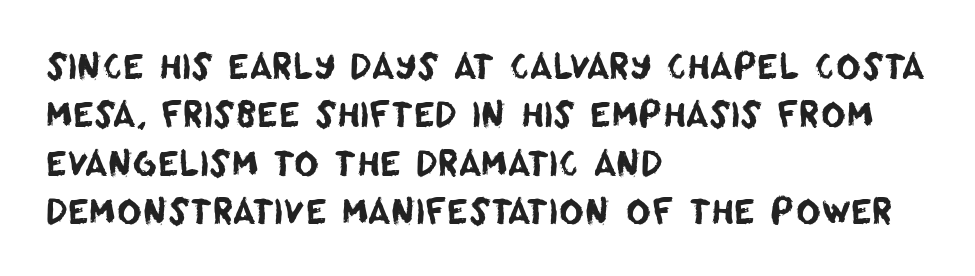
Q: Is the typeface a serif or a sans-serif typeface? A: Sans-serif.
Q: Is the text underlined? A: No.
Q: How is the paragraph aligned? A: Left-aligned.
Q: Is the spacing between letters normal or unusually wide? A: Normal.
Q: Is the spacing between lines tight, normal or loose? A: Normal.
Q: Width (condensed, normal, or wide)? A: Normal.
Q: Stroke contrast? A: Low.
Q: x-height? A: Large.
Q: Monospaced? A: No.
